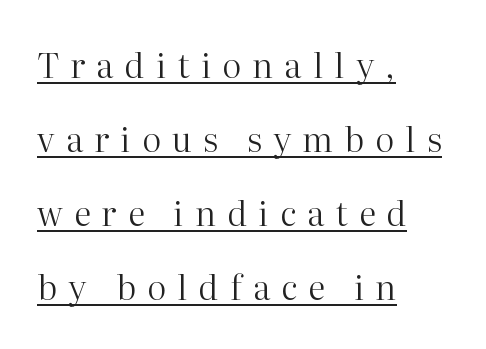
The image shows 34 px regular-weight serif type, upright; set left-aligned, loose line spacing (2.18x), unusually wide letter spacing (+0.33 em), underlined; high stroke contrast and a medium x-height.
